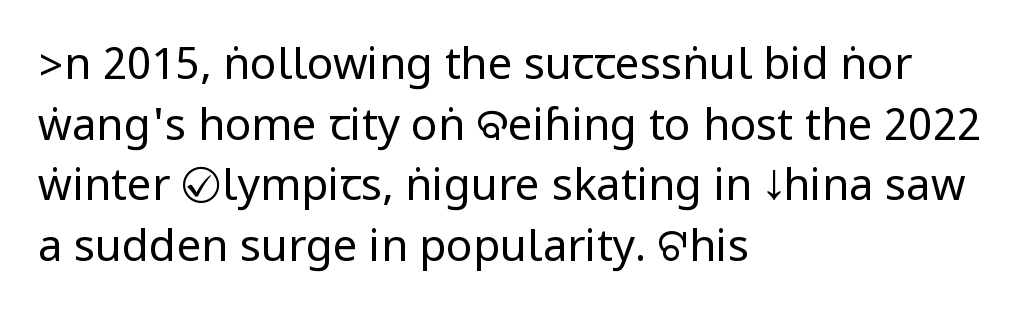
The image shows 44 px regular-weight, condensed sans-serif type, upright; set left-aligned, normal line spacing (1.38x), normal letter spacing, not underlined; low stroke contrast.
